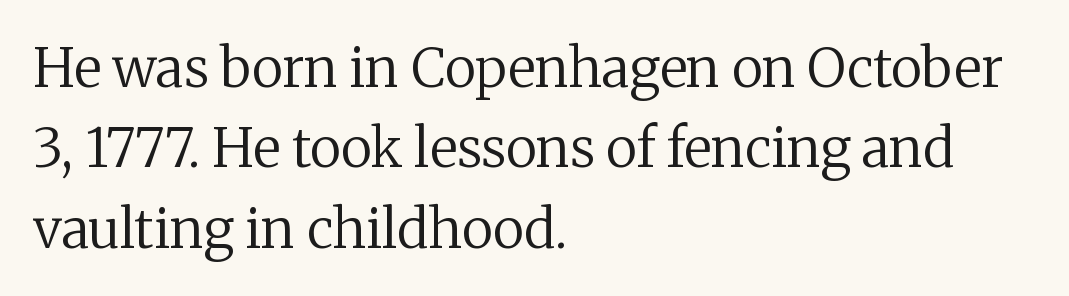
The image shows 54 px regular-weight serif type, upright; set left-aligned, normal line spacing (1.49x), normal letter spacing, not underlined; medium stroke contrast and a medium x-height.
